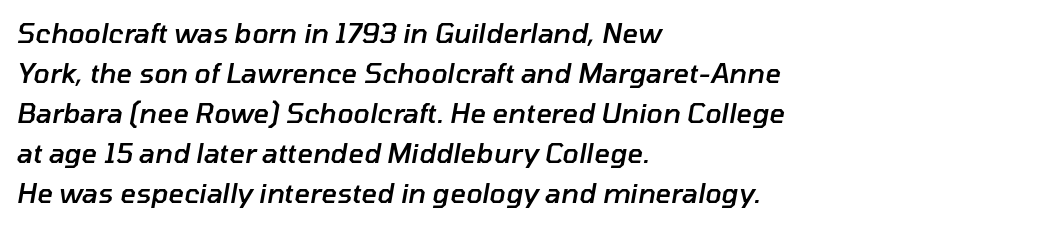
The image shows 27 px text type, italic (leaning right); set left-aligned, normal line spacing (1.48x), normal letter spacing, not underlined.
